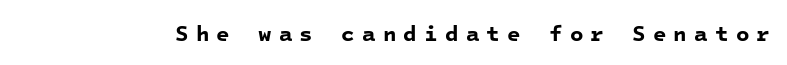
{"bold": "yes", "underline": "no", "letter_spacing": "wide", "letter_spacing_em": 0.33, "glyph_px": 22}
